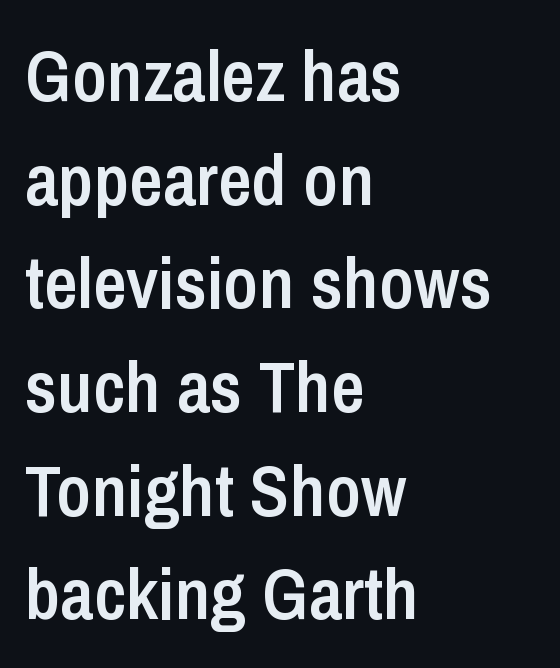
The image shows 73 px semibold, condensed sans-serif type, upright; set left-aligned, normal line spacing (1.42x), normal letter spacing, not underlined; low stroke contrast and a medium x-height.
